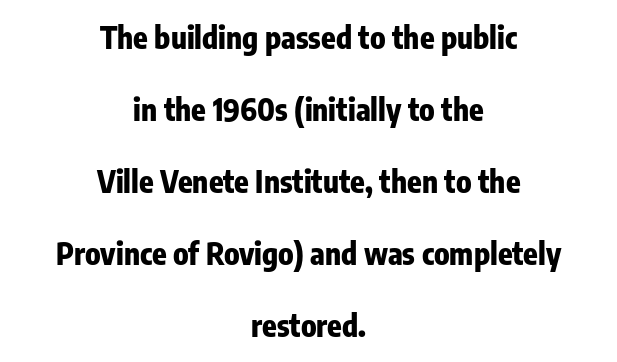
The image shows 30 px heavy, condensed sans-serif type, upright; set centered, loose line spacing (2.4x), normal letter spacing, not underlined; low stroke contrast and a medium x-height.
